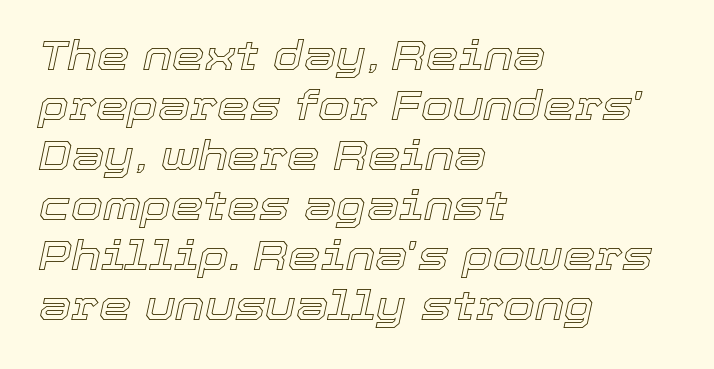
What stands out about the letter spacing? Nothing — it is the standard amount. The rendering uses natural spacing where letterforms have individual widths. Casual observation: everything's shoved over to the left. Beneath every word, the page is bare.
